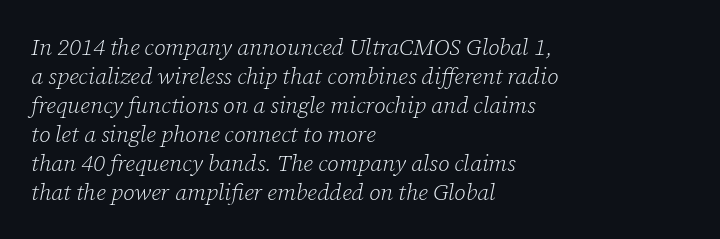
Standard letterfit; no display-style spreading of the glyphs. There's an unmistakable incline to the writing here. Left-aligned paragraph, ragged on the right. This is not heavy type; no bold has been used. Interline gaps are of average width in this sample. The foot of each line stays bare and open.
